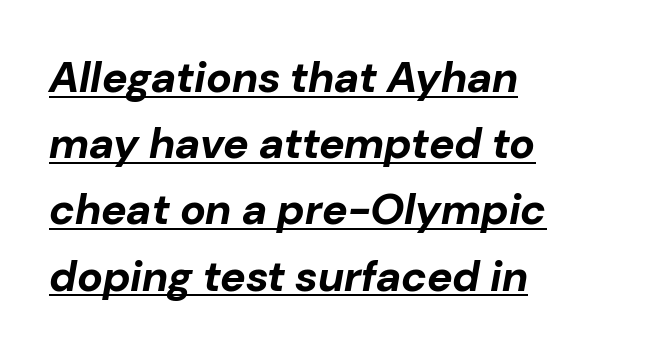
Q: Is the text bold? A: Yes.
Q: Is the text italic (slanted)? A: Yes, it leans right by about 10 degrees.
Q: Is the text underlined? A: Yes.
Q: How is the paragraph aligned? A: Left-aligned.
Q: Is the spacing between letters normal or unusually wide? A: Normal.
Q: Is the spacing between lines tight, normal or loose? A: Normal.
Q: Width (condensed, normal, or wide)? A: Normal.
Q: Stroke contrast? A: Low.
Q: x-height? A: Medium.
Q: Monospaced? A: No.
